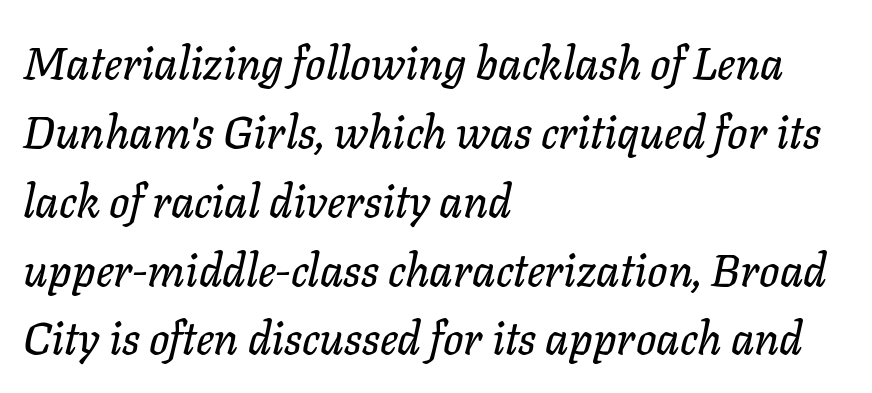
The image shows 45 px text type, italic (leaning right); set left-aligned, normal line spacing (1.53x), normal letter spacing, not underlined; low stroke contrast and a medium x-height.
